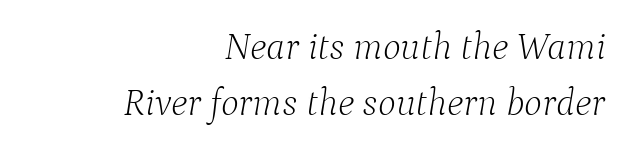
{"serif": "yes", "italic": "yes", "lean": "right", "slant_degrees": 9, "bold": "no", "weight": "light", "width": "normal", "stroke_contrast": "low", "x_height": "medium", "monospaced": "no", "underline": "no", "align": "right", "line_spacing": "normal", "line_spacing_ratio": 1.47, "letter_spacing": "normal", "letter_spacing_em": 0.0, "glyph_px": 38}
